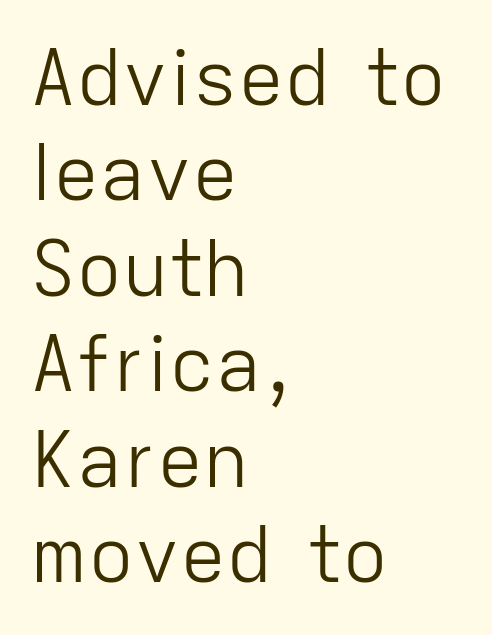
Q: Is the text bold? A: No.
Q: Is the text italic (slanted)? A: No, it is upright.
Q: Is the typeface a serif or a sans-serif typeface? A: Sans-serif.
Q: Is the text underlined? A: No.
Q: How is the paragraph aligned? A: Left-aligned.
Q: Is the spacing between letters normal or unusually wide? A: Normal.
Q: Width (condensed, normal, or wide)? A: Normal.
Q: Stroke contrast? A: Low.
Q: x-height? A: Medium.
Q: Monospaced? A: No.
